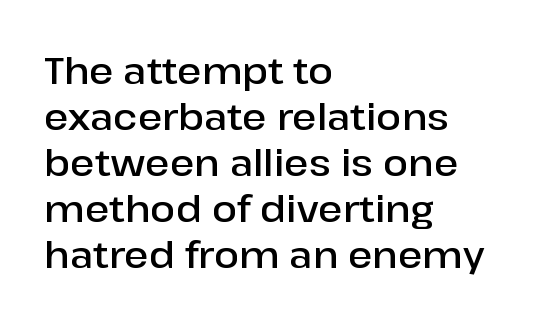
The image shows 37 px semibold sans-serif type, upright; set left-aligned, line spacing 1.24x, normal letter spacing, not underlined; low stroke contrast and a medium x-height.
